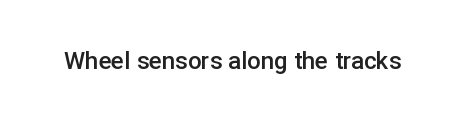
Quick note: underline off. Rendered with straight, roman letterforms. Each word holds together tightly as a unit, with standard inter-letter gaps. Slightly chunky letters — semibold, I'd say, not full bold.
